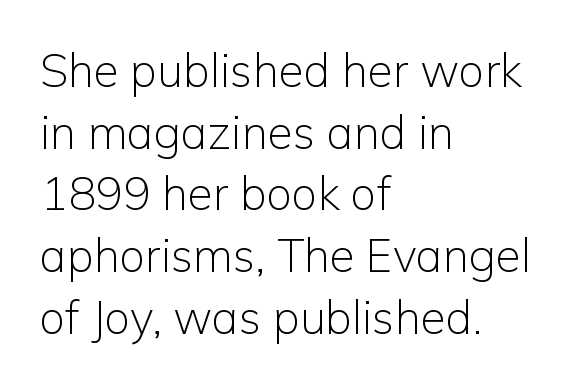
The image shows 46 px light sans-serif type, upright; set left-aligned, normal line spacing (1.34x), normal letter spacing, not underlined; low stroke contrast and a medium x-height.
